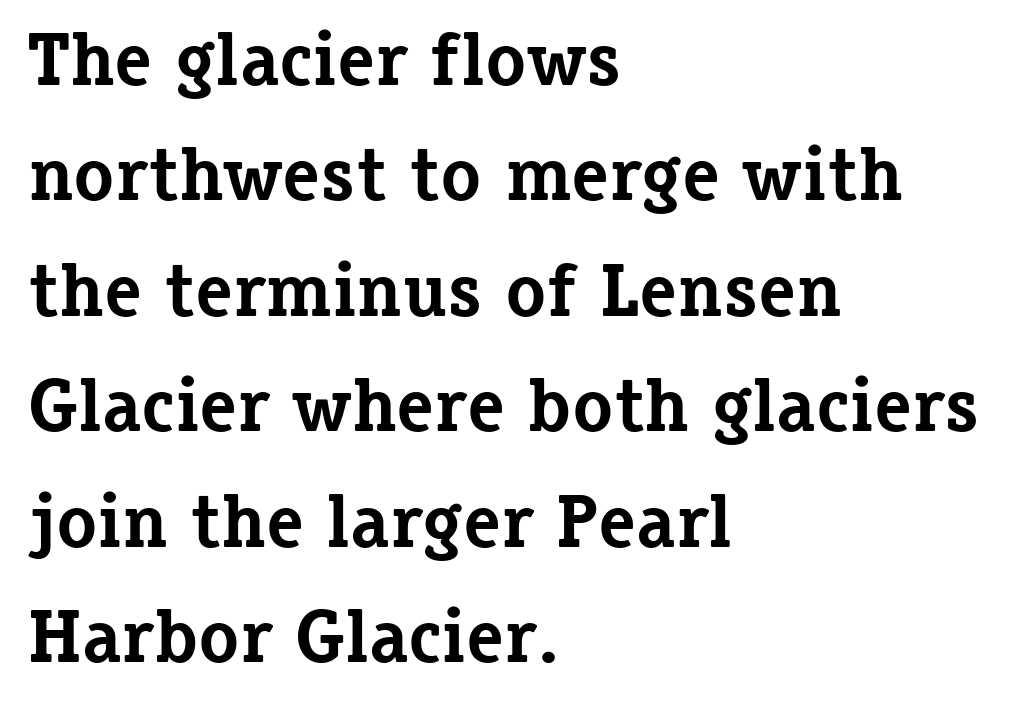
{"serif": "yes", "italic": "no", "bold": "yes", "weight": "bold", "width": "normal", "stroke_contrast": "low", "x_height": "medium", "monospaced": "no", "underline": "no", "align": "left", "line_spacing": "normal", "line_spacing_ratio": 1.54, "letter_spacing": "normal", "letter_spacing_em": 0.0, "glyph_px": 75}
